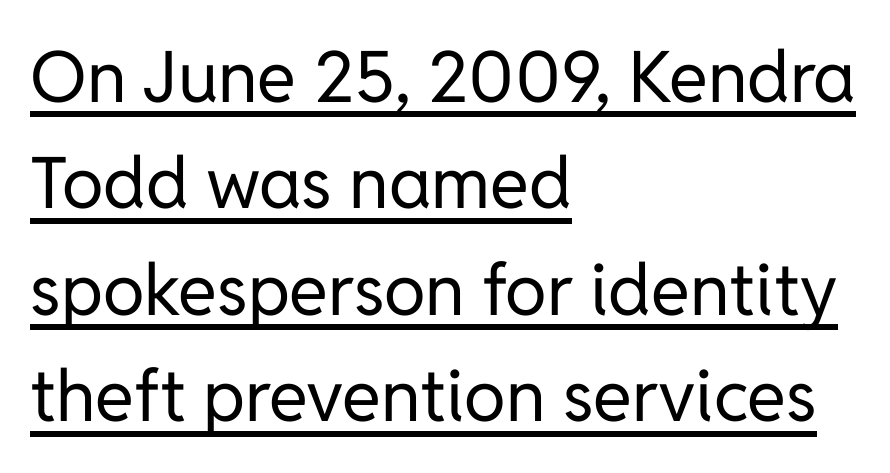
The typeface chosen for these lines omits serifs. Characters follow at the spacing the type designer built in. The string is rendered with underlining switched on. The weight tops out at a normal text grade.
